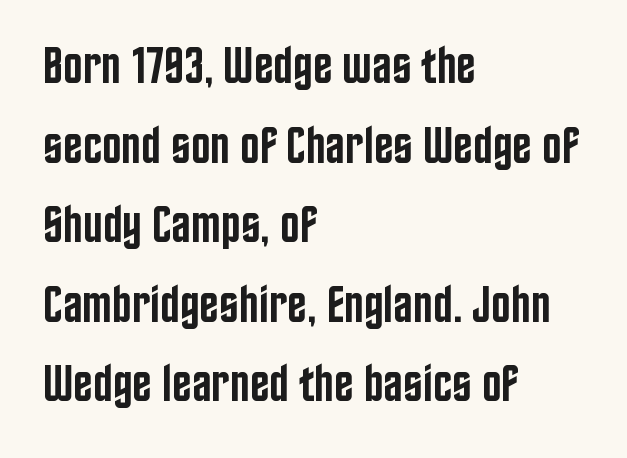
The image shows 52 px semibold, condensed sans-serif type, upright; set left-aligned, normal line spacing (1.53x), normal letter spacing, not underlined; low stroke contrast and a large x-height.
